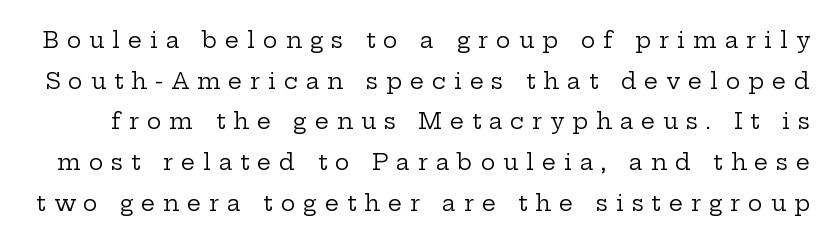
The type sits square on the baseline with zero lean. This reads as an unemphasized weight, regular at the heaviest. The baseline area is clear. In terms of letterspacing, this is a distinctly airy, spread setting.
